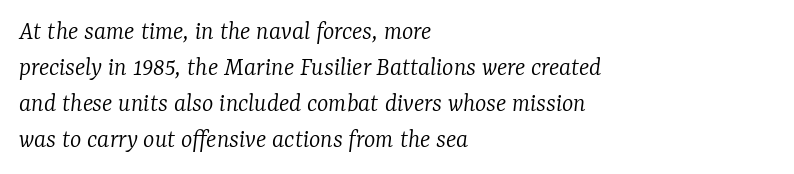
Q: Is the text bold? A: No.
Q: Is the text italic (slanted)? A: Yes, it leans right by about 7 degrees.
Q: Is the text underlined? A: No.
Q: How is the paragraph aligned? A: Left-aligned.
Q: Is the spacing between letters normal or unusually wide? A: Normal.
Q: Is the spacing between lines tight, normal or loose? A: Normal.
